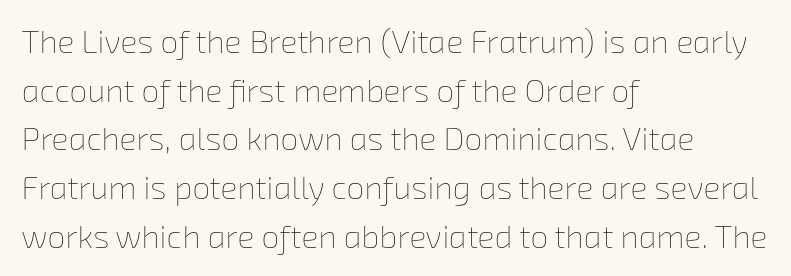
The paragraph shown leans on its left margin. Unbolded letterforms with no extra heft. The gap between lines stays unmarked. What stands out about the letter spacing? Nothing — it is the standard amount.
